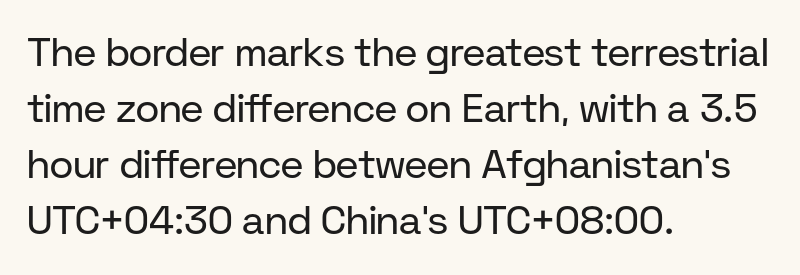
Q: Is the text bold? A: No.
Q: Is the text italic (slanted)? A: No, it is upright.
Q: Is the typeface a serif or a sans-serif typeface? A: Sans-serif.
Q: Is the text underlined? A: No.
Q: How is the paragraph aligned? A: Left-aligned.
Q: Is the spacing between letters normal or unusually wide? A: Normal.
Q: Is the spacing between lines tight, normal or loose? A: Normal.
Q: Width (condensed, normal, or wide)? A: Normal.
Q: Stroke contrast? A: Low.
Q: x-height? A: Medium.
Q: Monospaced? A: No.
